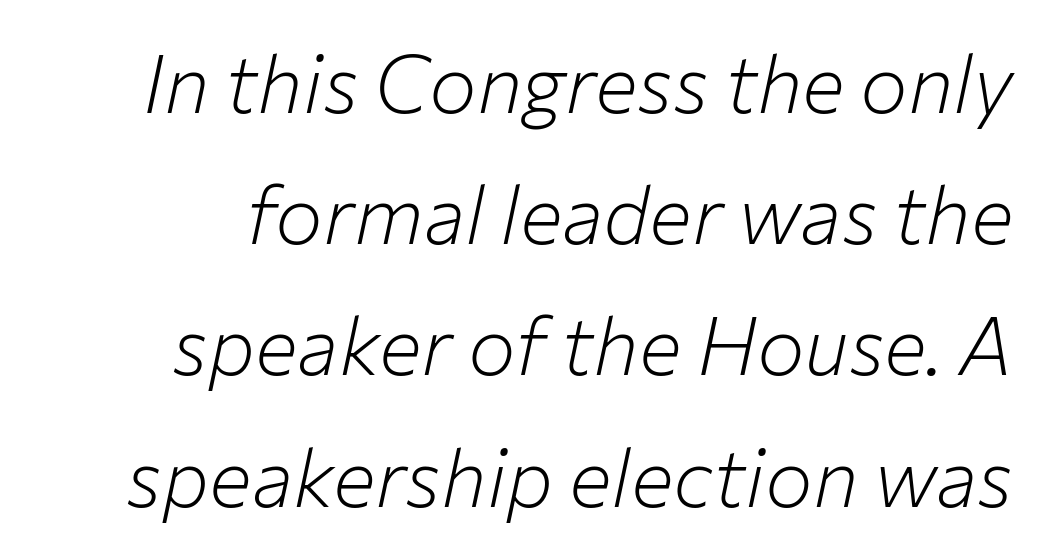
Q: Is the text bold? A: No.
Q: Is the text italic (slanted)? A: Yes, it leans right by about 12 degrees.
Q: Is the text underlined? A: No.
Q: Is the spacing between letters normal or unusually wide? A: Normal.
Q: Is the spacing between lines tight, normal or loose? A: Normal.
Q: Width (condensed, normal, or wide)? A: Normal.
Q: Stroke contrast? A: Low.
Q: x-height? A: Medium.
Q: Monospaced? A: No.
